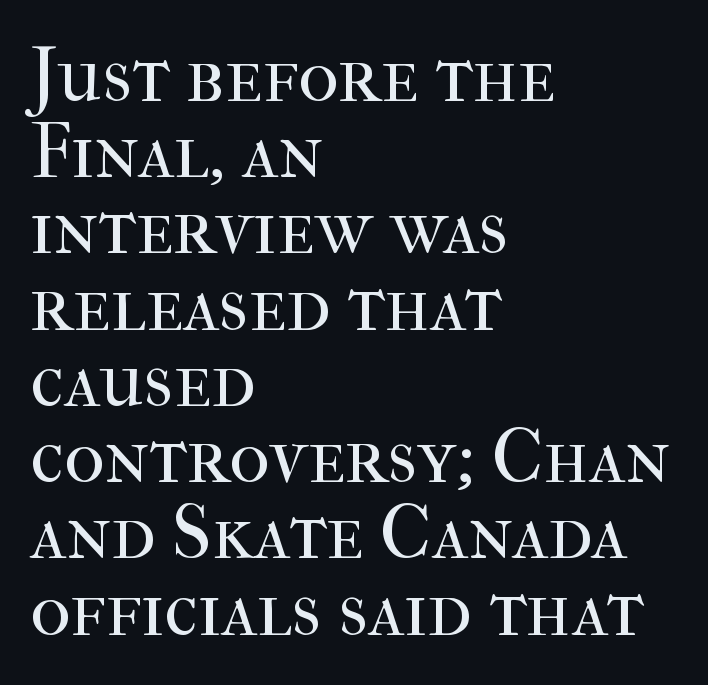
{"serif": "yes", "italic": "no", "bold": "no", "weight": "regular", "width": "normal", "stroke_contrast": "high", "x_height": "medium", "monospaced": "no", "underline": "no", "align": "left", "line_spacing": "tight", "line_spacing_ratio": 0.99, "letter_spacing": "normal", "letter_spacing_em": 0.0, "glyph_px": 77}
